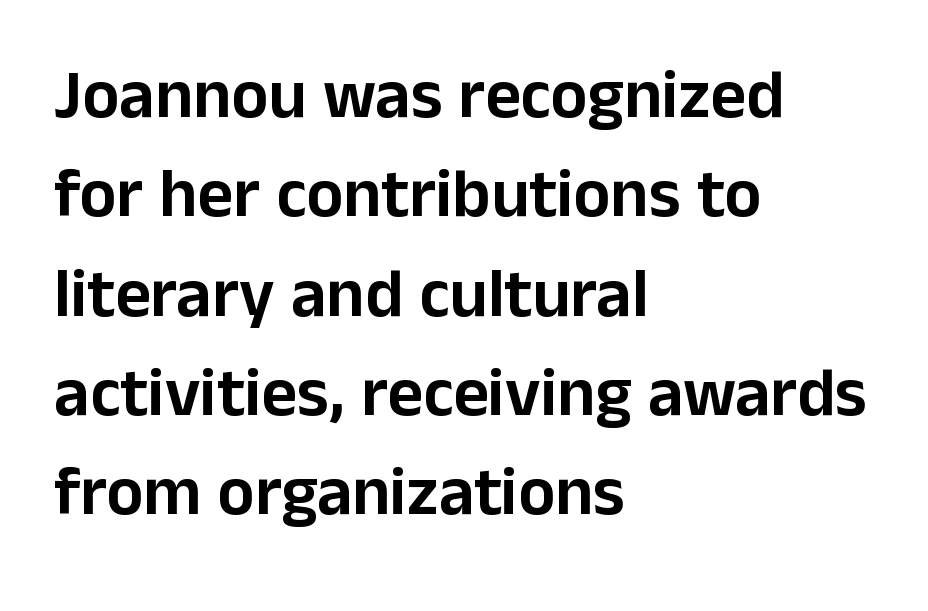
Quick note: not italic, upright. The gap between lines stays unmarked. Proportional: the letters do not fall into vertical columns. Inter-character spacing is left at the font's built-in metrics. Alignment: flush left.
